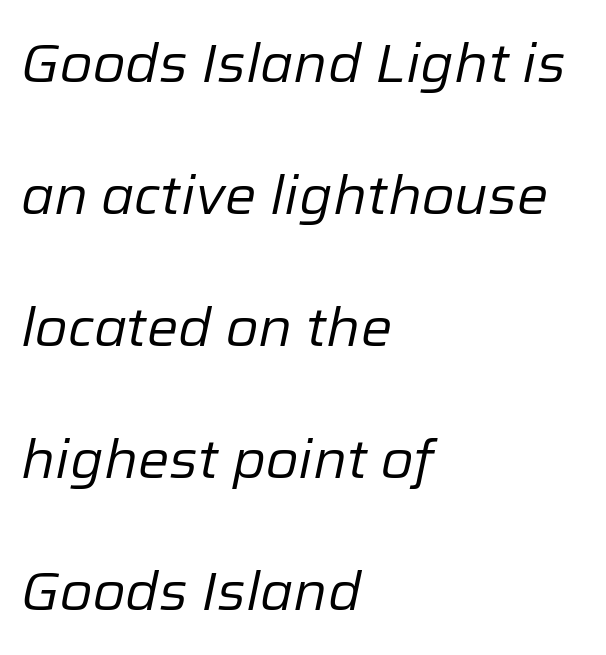
The image shows 53 px regular-weight type, italic (leaning right); set left-aligned, loose line spacing (2.49x), normal letter spacing, not underlined; low stroke contrast and a medium x-height.
